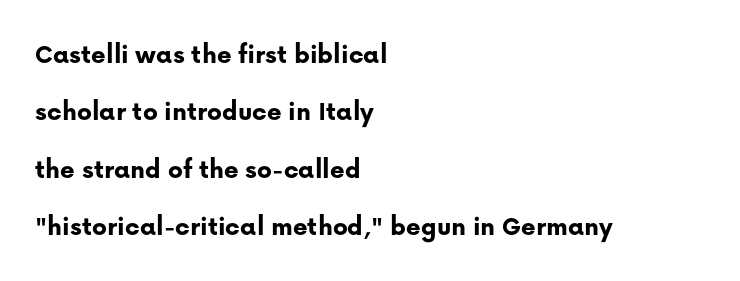
Look at the stroke-to-counter ratio: heavy, a bold. Stroke terminals: plain, sans-serif. These lines were composed using upright roman letters. The leading is generous, giving the passage an open texture. Just letters on the line, the space beneath them empty.
